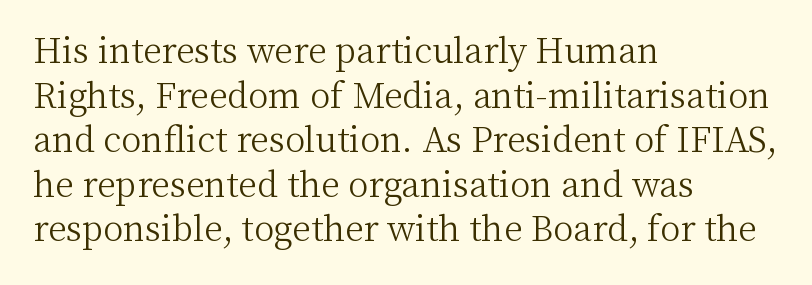
{"serif": "yes", "italic": "no", "bold": "no", "weight": "light", "width": "normal", "stroke_contrast": "medium", "x_height": "medium", "monospaced": "no", "underline": "no", "align": "left", "line_spacing": "normal", "line_spacing_ratio": 1.31, "letter_spacing": "normal", "letter_spacing_em": 0.0, "glyph_px": 34}
